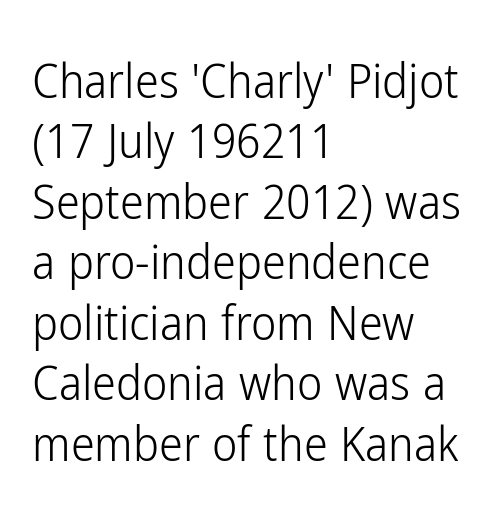
{"serif": "no", "italic": "no", "bold": "no", "weight": "light", "width": "condensed", "stroke_contrast": "low", "x_height": "medium", "monospaced": "no", "underline": "no", "align": "left", "line_spacing": "normal", "line_spacing_ratio": 1.26, "letter_spacing": "normal", "letter_spacing_em": 0.0, "glyph_px": 48}
